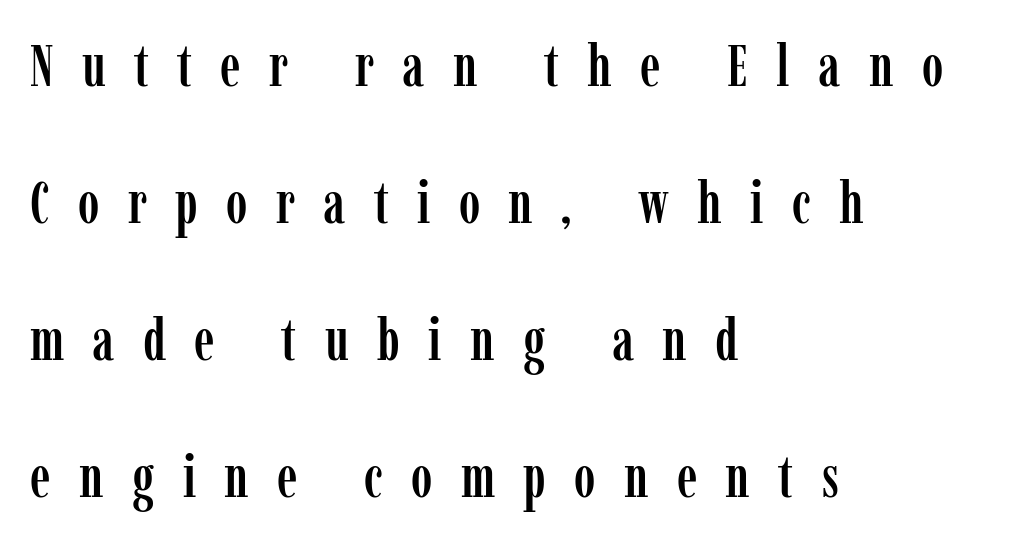
{"serif": "yes", "italic": "no", "width": "condensed", "stroke_contrast": "low", "x_height": "medium", "monospaced": "no", "underline": "no", "align": "left", "line_spacing": "loose", "line_spacing_ratio": 2.36, "letter_spacing": "wide", "letter_spacing_em": 0.49, "glyph_px": 58}
